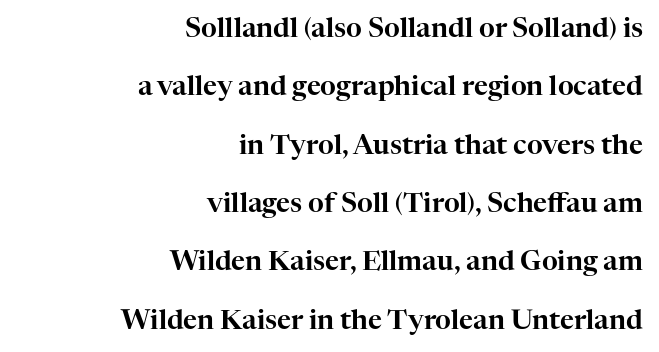
{"italic": "no", "underline": "no", "align": "right", "line_spacing": "loose", "line_spacing_ratio": 2.16, "letter_spacing": "normal", "letter_spacing_em": 0.0, "glyph_px": 27}
